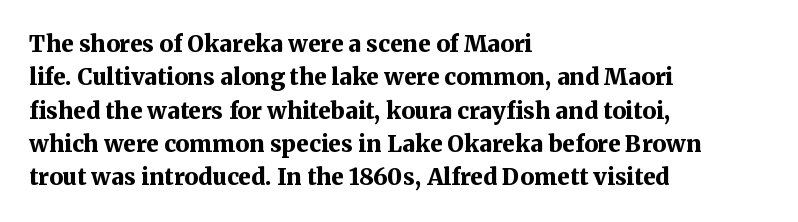
Every letter is thick-stroked: bold, no question. The space directly below the letters is spotless. How would I describe the line gaps? Plain and ordinary. A classic flush-left, rag-right setting is used for this passage. The specimen reads as upright at a glance.
